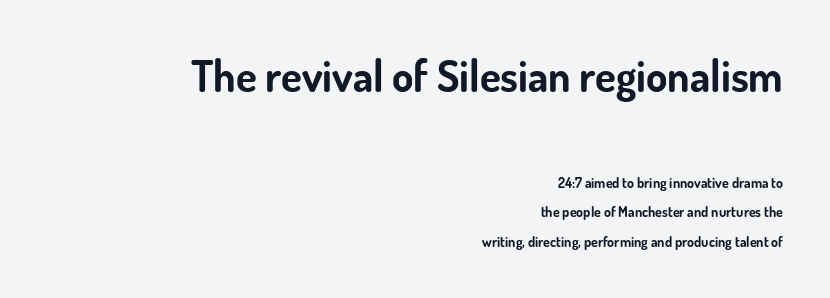
Q: Is the text bold? A: Yes.
Q: Is the text italic (slanted)? A: No, it is upright.
Q: Is the typeface a serif or a sans-serif typeface? A: Sans-serif.
Q: Is the text underlined? A: No.
Q: How is the paragraph aligned? A: Right-aligned.
Q: Is the spacing between letters normal or unusually wide? A: Normal.
Q: Is the spacing between lines tight, normal or loose? A: Loose.
Q: Which block of text is set in a larger size, the first (top) or the second (bottom)? A: The first (top) one.
Q: Width (condensed, normal, or wide)? A: Normal.
Q: Stroke contrast? A: Low.
Q: x-height? A: Small.
Q: Monospaced? A: No.
